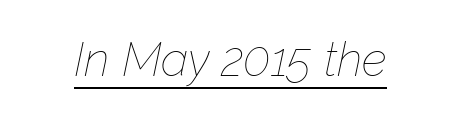
The passage shown is underscored from start to finish. The face used here is rendered with its standard letterfit. In terms of posture, this sample is oblique. No letter is thick-stroked: the sample isn't bold.
